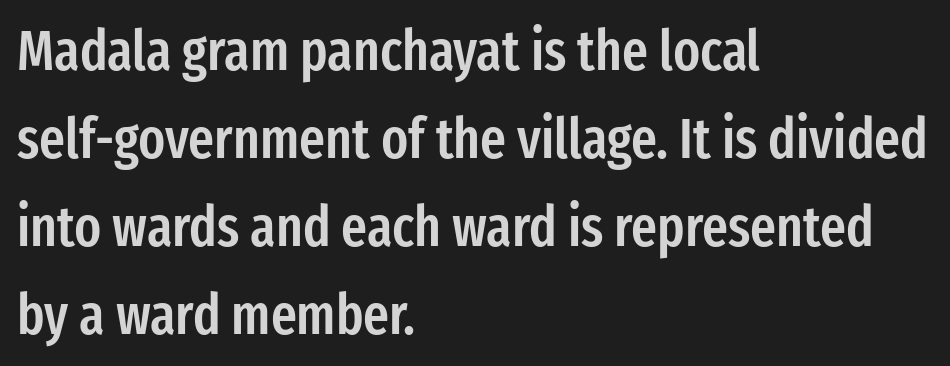
Q: Is the text bold? A: Semi-bold.
Q: Is the text italic (slanted)? A: No, it is upright.
Q: Is the typeface a serif or a sans-serif typeface? A: Sans-serif.
Q: Is the text underlined? A: No.
Q: How is the paragraph aligned? A: Left-aligned.
Q: Is the spacing between letters normal or unusually wide? A: Normal.
Q: Is the spacing between lines tight, normal or loose? A: Normal.
Q: Width (condensed, normal, or wide)? A: Condensed.
Q: Stroke contrast? A: Low.
Q: x-height? A: Medium.
Q: Monospaced? A: No.
